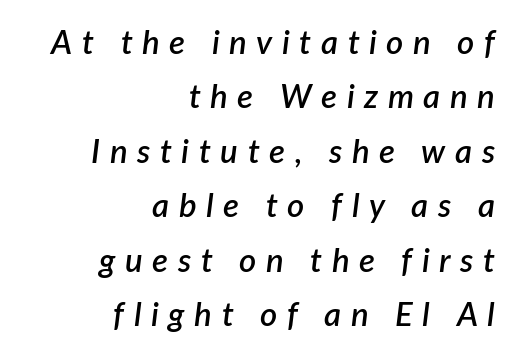
{"italic": "yes", "lean": "right", "slant_degrees": 7, "bold": "semi", "weight": "semibold", "width": "normal", "stroke_contrast": "low", "x_height": "medium", "monospaced": "no", "underline": "no", "align": "right", "line_spacing": "normal", "line_spacing_ratio": 1.65, "letter_spacing": "wide", "letter_spacing_em": 0.29, "glyph_px": 33}
